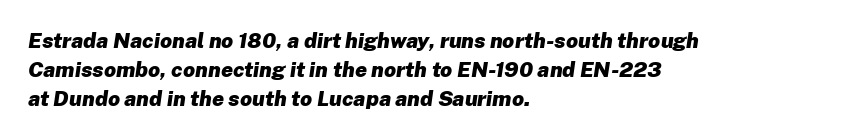
The image shows 21 px bold type, italic (leaning right); set left-aligned, normal line spacing (1.38x), normal letter spacing, not underlined.
